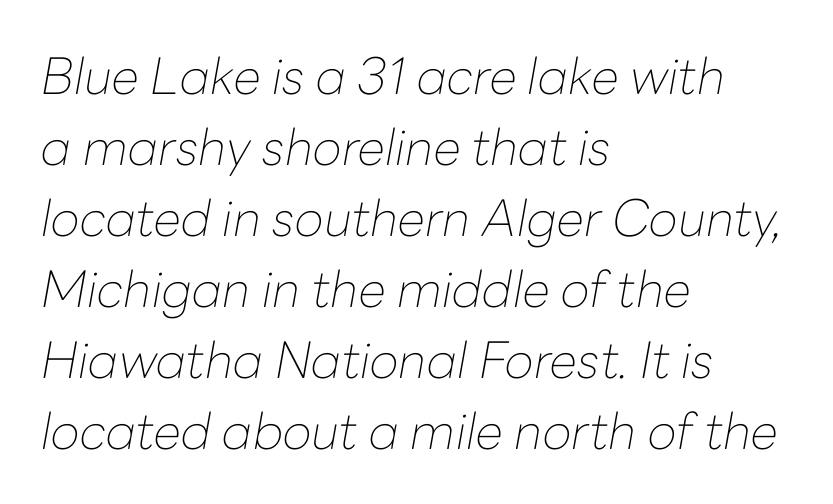
Q: Is the text bold? A: No.
Q: Is the text italic (slanted)? A: Yes, it leans right by about 10 degrees.
Q: Is the text underlined? A: No.
Q: How is the paragraph aligned? A: Left-aligned.
Q: Is the spacing between letters normal or unusually wide? A: Normal.
Q: Is the spacing between lines tight, normal or loose? A: Normal.
Q: Width (condensed, normal, or wide)? A: Normal.
Q: Stroke contrast? A: Low.
Q: x-height? A: Medium.
Q: Monospaced? A: No.
